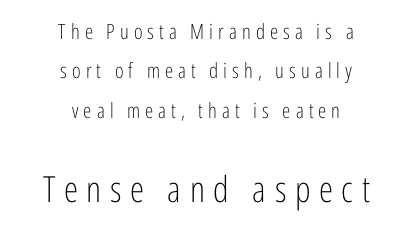
Q: Is the text bold? A: No.
Q: Is the text italic (slanted)? A: No, it is upright.
Q: Is the typeface a serif or a sans-serif typeface? A: Sans-serif.
Q: Is the text underlined? A: No.
Q: How is the paragraph aligned? A: Centered.
Q: Is the spacing between letters normal or unusually wide? A: Unusually wide.
Q: Which block of text is set in a larger size, the first (top) or the second (bottom)? A: The second (bottom) one.
Q: Width (condensed, normal, or wide)? A: Condensed.
Q: Stroke contrast? A: Low.
Q: x-height? A: Medium.
Q: Monospaced? A: No.
